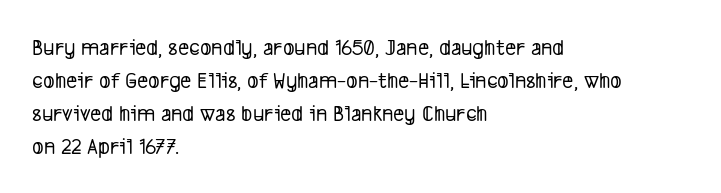
Q: Is the text underlined? A: No.
Q: How is the paragraph aligned? A: Left-aligned.
Q: Is the spacing between letters normal or unusually wide? A: Normal.
Q: Is the spacing between lines tight, normal or loose? A: Normal.
